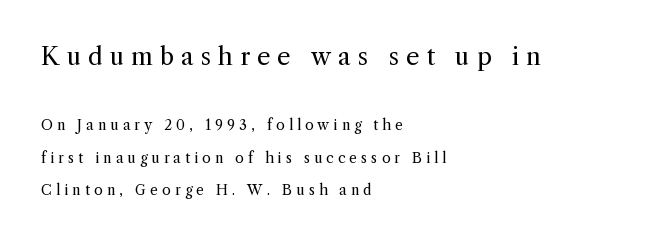
{"italic": "no", "bold": "no", "underline": "no", "align": "left", "line_spacing": "loose", "line_spacing_ratio": 2.33, "letter_spacing": "wide", "letter_spacing_em": 0.29, "larger_block": "first", "size_ratio": 1.71, "glyph_px": 24}
